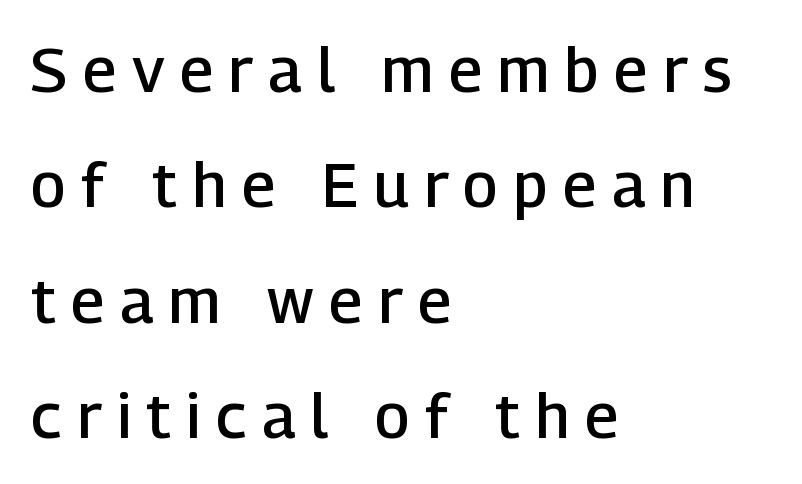
Q: Is the text bold? A: Semi-bold.
Q: Is the text italic (slanted)? A: No, it is upright.
Q: Is the typeface a serif or a sans-serif typeface? A: Sans-serif.
Q: Is the text underlined? A: No.
Q: How is the paragraph aligned? A: Left-aligned.
Q: Is the spacing between letters normal or unusually wide? A: Unusually wide.
Q: Width (condensed, normal, or wide)? A: Normal.
Q: Stroke contrast? A: Low.
Q: x-height? A: Medium.
Q: Monospaced? A: No.
